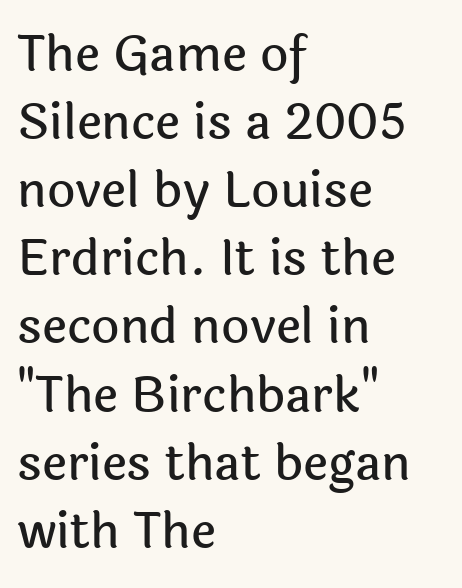
Q: Is the text italic (slanted)? A: No, it is upright.
Q: Is the typeface a serif or a sans-serif typeface? A: Sans-serif.
Q: Is the text underlined? A: No.
Q: How is the paragraph aligned? A: Left-aligned.
Q: Is the spacing between letters normal or unusually wide? A: Normal.
Q: Is the spacing between lines tight, normal or loose? A: Normal.
Q: Width (condensed, normal, or wide)? A: Normal.
Q: x-height? A: Medium.
Q: Monospaced? A: No.
